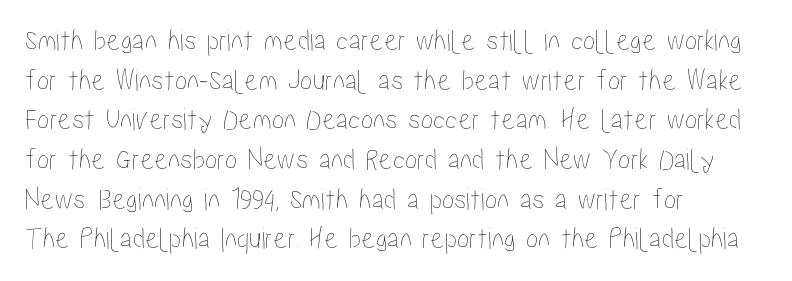
Each line starts at the same left margin while the right side varies. This sample uses plain, unmodified letter spacing. Has an underline been added? It has not. This sample has the flowing, uneven cadence of proportional lettering. In terms of leading, this rendering sits right in the middle.
